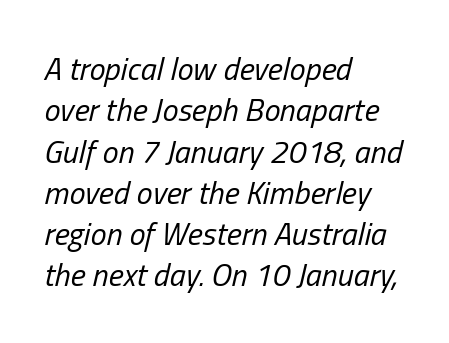
Q: Is the text bold? A: No.
Q: Is the text italic (slanted)? A: Yes, it leans right by about 13 degrees.
Q: Is the text underlined? A: No.
Q: How is the paragraph aligned? A: Left-aligned.
Q: Is the spacing between letters normal or unusually wide? A: Normal.
Q: Is the spacing between lines tight, normal or loose? A: Normal.
Q: Width (condensed, normal, or wide)? A: Condensed.
Q: Stroke contrast? A: Low.
Q: x-height? A: Medium.
Q: Monospaced? A: No.
